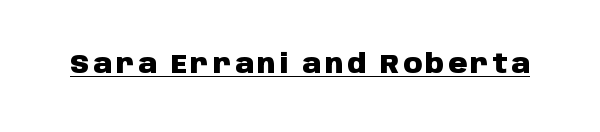
{"italic": "no", "bold": "yes", "underline": "yes", "glyph_px": 26}
